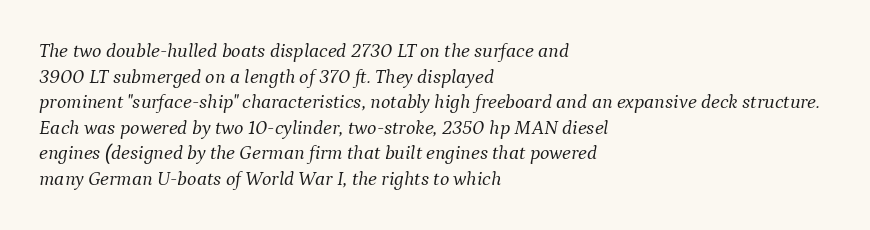
{"italic": "yes", "lean": "right", "slant_degrees": 9, "bold": "no", "underline": "no", "align": "left", "line_spacing": "normal", "line_spacing_ratio": 1.28, "letter_spacing": "normal", "letter_spacing_em": 0.0, "glyph_px": 20}
